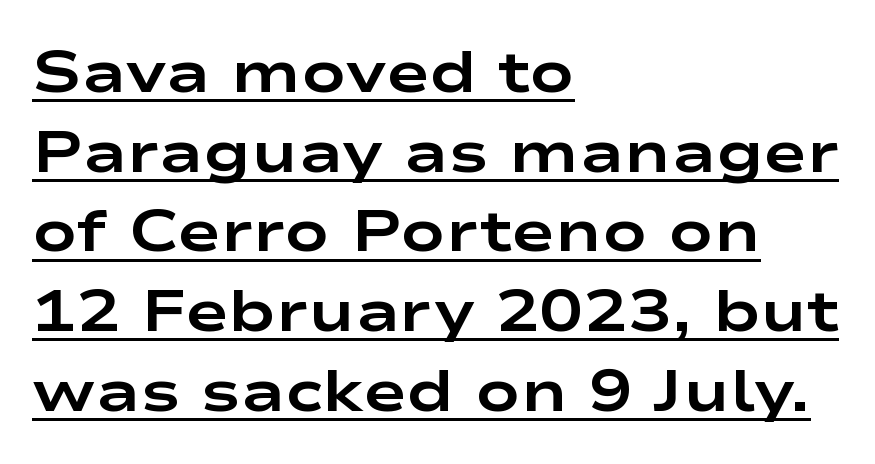
Q: Is the text bold? A: Yes.
Q: Is the text italic (slanted)? A: No, it is upright.
Q: Is the typeface a serif or a sans-serif typeface? A: Sans-serif.
Q: Is the text underlined? A: Yes.
Q: How is the paragraph aligned? A: Left-aligned.
Q: Is the spacing between letters normal or unusually wide? A: Normal.
Q: Is the spacing between lines tight, normal or loose? A: Normal.
Q: Width (condensed, normal, or wide)? A: Wide.
Q: Stroke contrast? A: Low.
Q: x-height? A: Medium.
Q: Monospaced? A: No.
